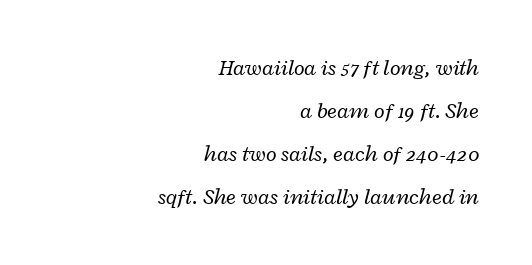
{"italic": "yes", "lean": "right", "slant_degrees": 12, "bold": "no", "underline": "no", "align": "right", "line_spacing": "loose", "line_spacing_ratio": 1.96, "letter_spacing": "normal", "letter_spacing_em": 0.0, "glyph_px": 22}
